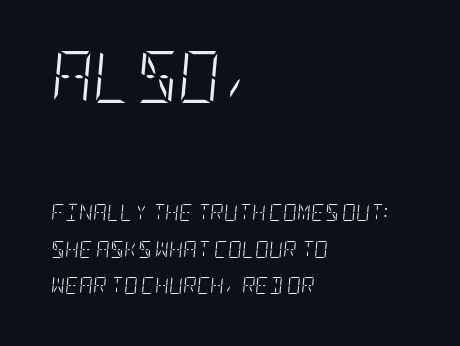
The image shows 52 px light, condensed type, italic (leaning right); set left-aligned, loose line spacing (2.15x), normal letter spacing, not underlined; the first (top) block is 3.06x larger; low stroke contrast and a large x-height.
